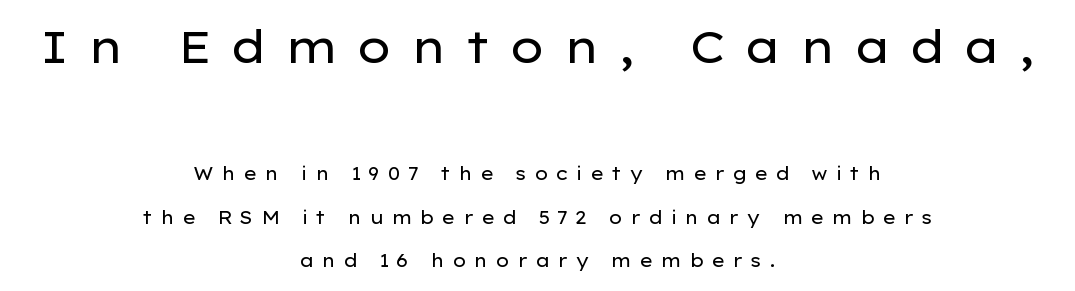
Character widths vary here, with narrow letters taking less room than wide ones. Unlike a traditional serif, this face leaves its strokes unadorned. The first block has been scaled up relative to the second. Casual observation: everything's sitting right in the middle.
